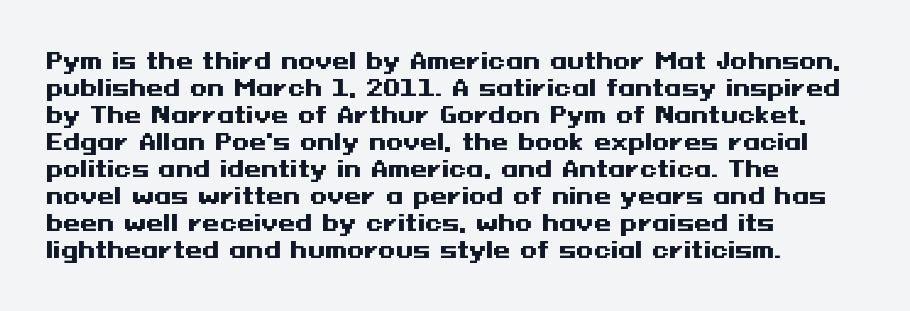
{"italic": "no", "bold": "yes", "underline": "no", "align": "left", "line_spacing_ratio": 1.23, "letter_spacing": "normal", "letter_spacing_em": 0.0, "glyph_px": 22}
